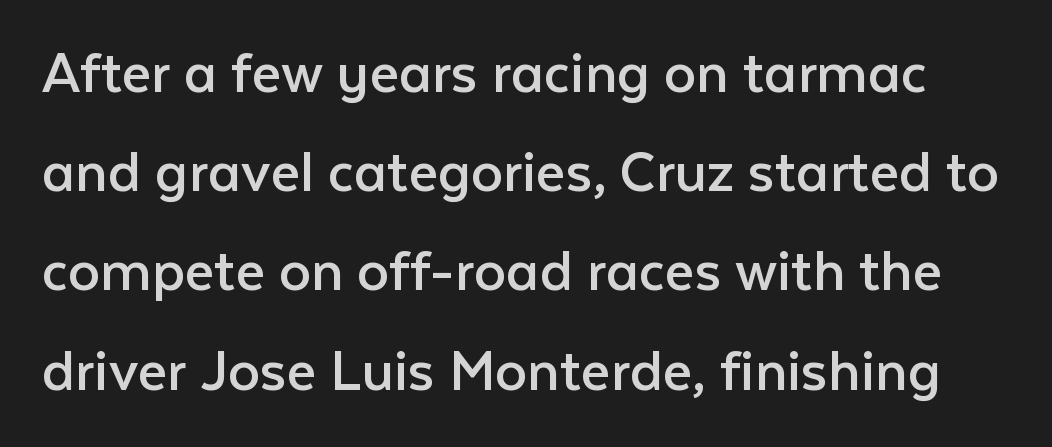
Q: Is the text bold? A: No.
Q: Is the text italic (slanted)? A: No, it is upright.
Q: Is the typeface a serif or a sans-serif typeface? A: Sans-serif.
Q: Is the text underlined? A: No.
Q: Is the spacing between letters normal or unusually wide? A: Normal.
Q: Is the spacing between lines tight, normal or loose? A: Normal.
Q: Width (condensed, normal, or wide)? A: Normal.
Q: Stroke contrast? A: Low.
Q: x-height? A: Medium.
Q: Monospaced? A: No.
